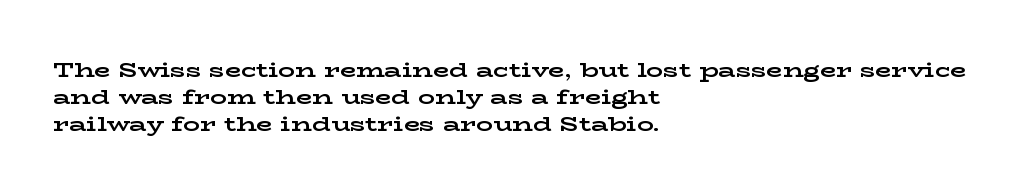
{"italic": "no", "bold": "yes", "underline": "no", "align": "left", "line_spacing": "normal", "line_spacing_ratio": 1.28, "letter_spacing": "normal", "letter_spacing_em": 0.0, "glyph_px": 21}
